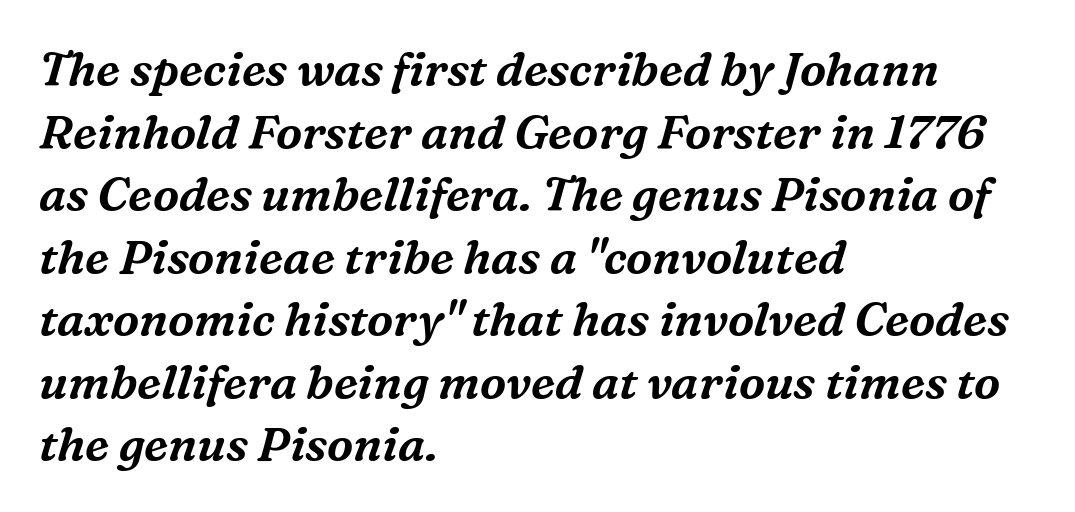
The image shows 47 px serif type, italic (leaning right); set left-aligned, normal line spacing (1.33x), normal letter spacing, not underlined; medium stroke contrast and a medium x-height.
